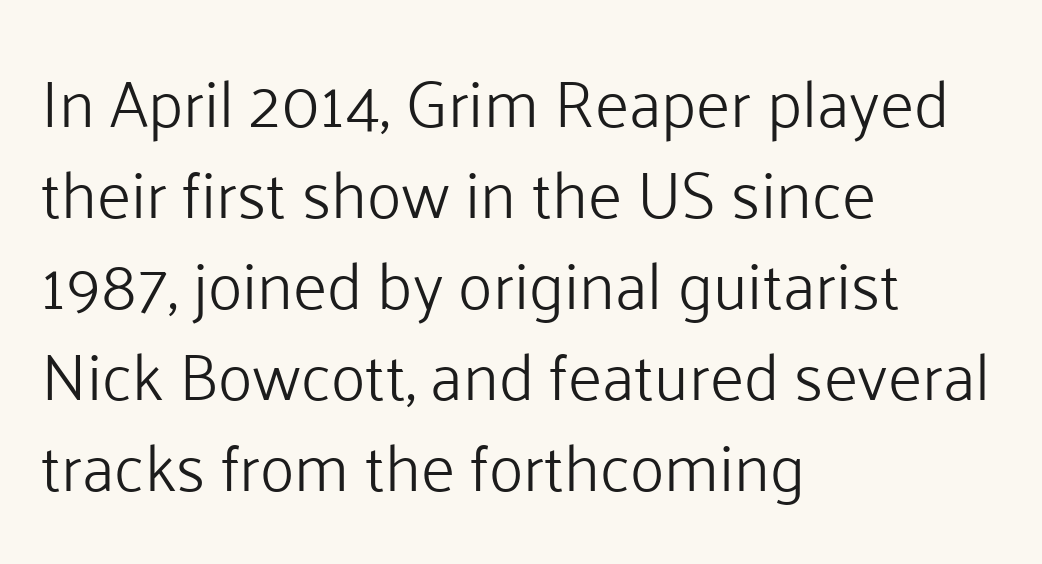
Q: Is the text bold? A: No.
Q: Is the text italic (slanted)? A: No, it is upright.
Q: Is the typeface a serif or a sans-serif typeface? A: Sans-serif.
Q: Is the text underlined? A: No.
Q: How is the paragraph aligned? A: Left-aligned.
Q: Is the spacing between letters normal or unusually wide? A: Normal.
Q: Is the spacing between lines tight, normal or loose? A: Normal.
Q: Width (condensed, normal, or wide)? A: Normal.
Q: Stroke contrast? A: Low.
Q: x-height? A: Medium.
Q: Monospaced? A: No.
